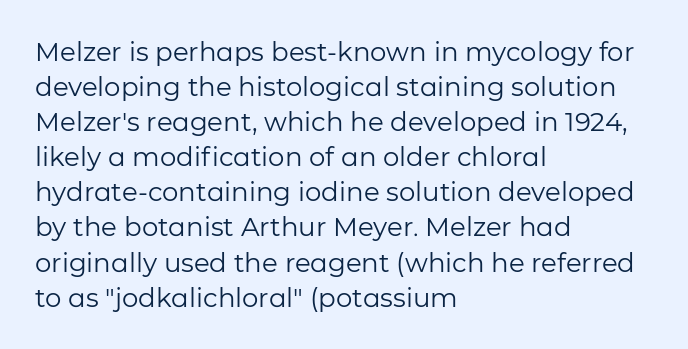
Q: Is the text bold? A: No.
Q: Is the text italic (slanted)? A: No, it is upright.
Q: Is the text underlined? A: No.
Q: How is the paragraph aligned? A: Left-aligned.
Q: Is the spacing between letters normal or unusually wide? A: Normal.
Q: Is the spacing between lines tight, normal or loose? A: Normal.
